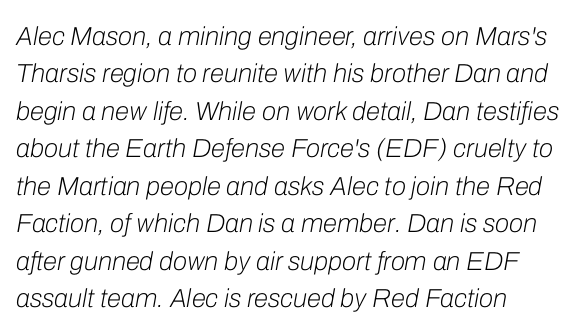
Q: Is the text bold? A: No.
Q: Is the text italic (slanted)? A: Yes, it leans right by about 10 degrees.
Q: Is the text underlined? A: No.
Q: Is the spacing between letters normal or unusually wide? A: Normal.
Q: Is the spacing between lines tight, normal or loose? A: Normal.
